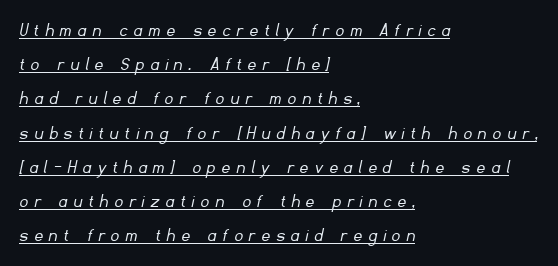
Q: Is the text bold? A: No.
Q: Is the text underlined? A: Yes.
Q: How is the paragraph aligned? A: Left-aligned.
Q: Is the spacing between letters normal or unusually wide? A: Unusually wide.
